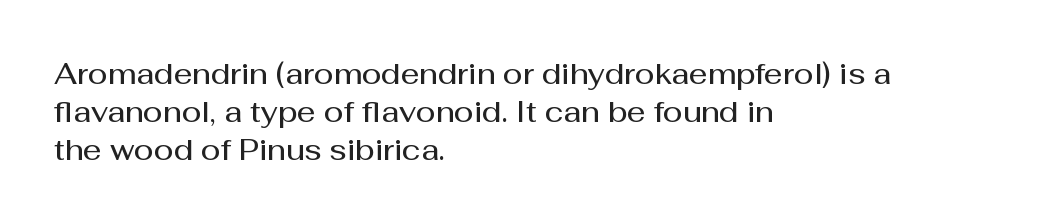
The image shows 29 px semibold sans-serif type, upright; set left-aligned, normal line spacing (1.31x), normal letter spacing, not underlined; medium stroke contrast and a medium x-height.
